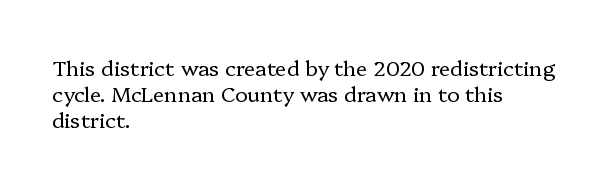
Q: Is the text bold? A: No.
Q: Is the text italic (slanted)? A: No, it is upright.
Q: Is the text underlined? A: No.
Q: How is the paragraph aligned? A: Left-aligned.
Q: Is the spacing between letters normal or unusually wide? A: Normal.
